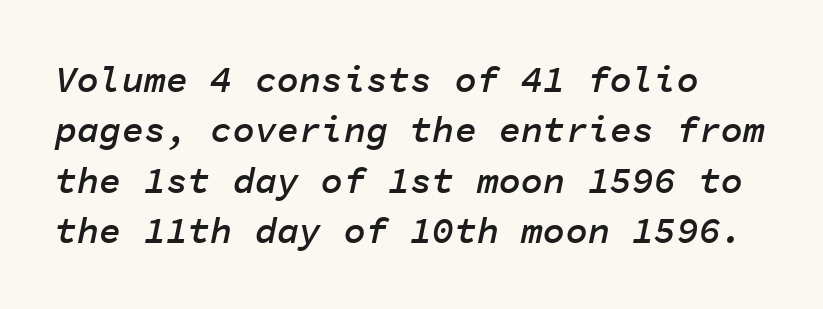
{"italic": "yes", "lean": "right", "slant_degrees": 11, "bold": "semi", "weight": "semibold", "width": "normal", "stroke_contrast": "low", "x_height": "medium", "monospaced": "yes", "underline": "no", "line_spacing": "normal", "line_spacing_ratio": 1.36, "letter_spacing": "normal", "letter_spacing_em": 0.0, "glyph_px": 37}
